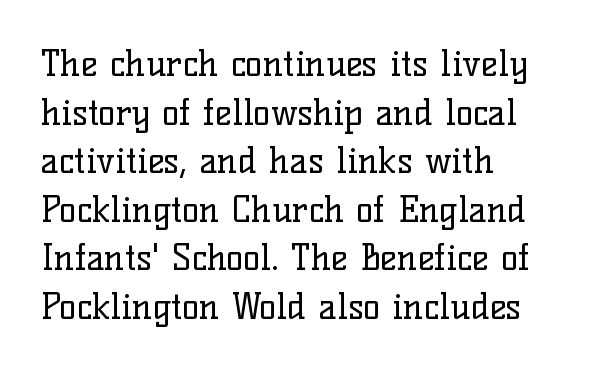
How would I describe the line gaps? Plain and ordinary. Classification — serif. Has an underline been added? It has not. Which margin do the lines hug? The left one — the right edge is uneven. Characters follow at the spacing the type designer built in.
